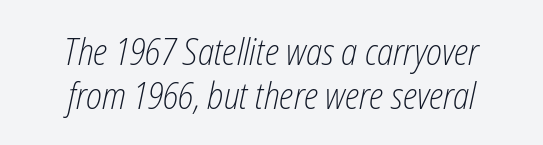
The image shows 37 px light, condensed type, italic (leaning right); set centered, line spacing 1.18x, normal letter spacing, not underlined; low stroke contrast and a medium x-height.
